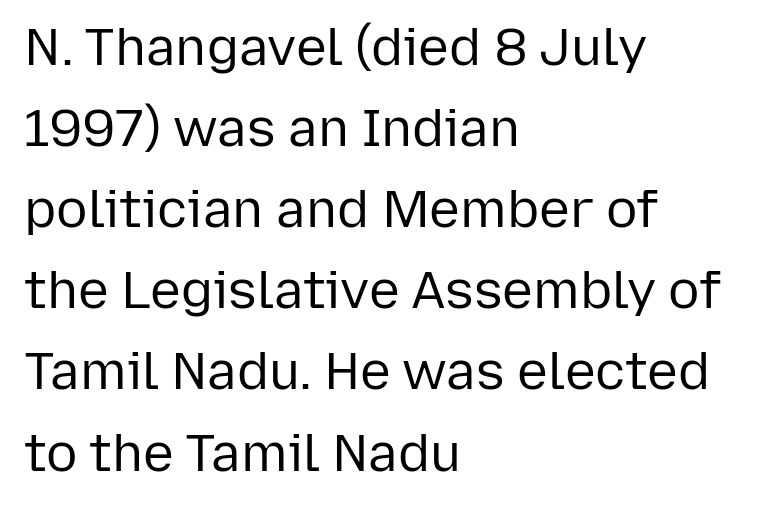
{"serif": "no", "italic": "no", "bold": "no", "weight": "regular", "width": "normal", "stroke_contrast": "low", "x_height": "medium", "monospaced": "no", "underline": "no", "align": "left", "line_spacing": "normal", "line_spacing_ratio": 1.56, "letter_spacing": "normal", "letter_spacing_em": 0.0, "glyph_px": 52}
